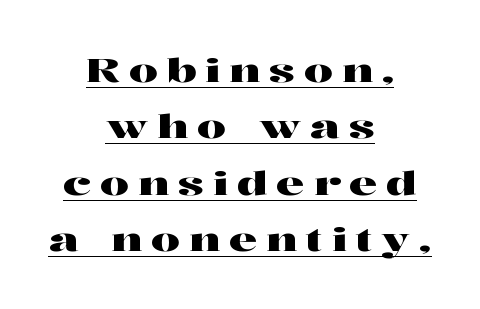
{"serif": "yes", "italic": "no", "width": "wide", "stroke_contrast": "high", "x_height": "medium", "monospaced": "no", "underline": "yes", "align": "center", "line_spacing_ratio": 1.76, "letter_spacing": "wide", "letter_spacing_em": 0.28, "glyph_px": 32}
